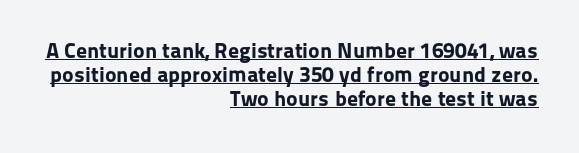
Q: Is the text bold? A: Yes.
Q: Is the text italic (slanted)? A: No, it is upright.
Q: Is the text underlined? A: Yes.
Q: How is the paragraph aligned? A: Right-aligned.
Q: Is the spacing between letters normal or unusually wide? A: Normal.
Q: Is the spacing between lines tight, normal or loose? A: Tight.
